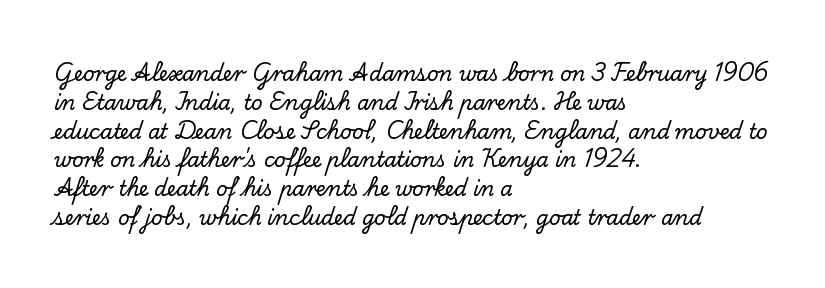
The image shows 20 px text type; set left-aligned, normal line spacing (1.44x), normal letter spacing, not underlined.
